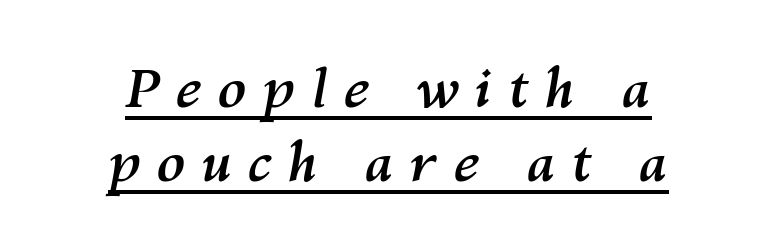
The image shows 53 px semibold type, italic (leaning right); set centered, normal line spacing (1.39x), unusually wide letter spacing (+0.29 em), underlined; medium stroke contrast and a medium x-height.
